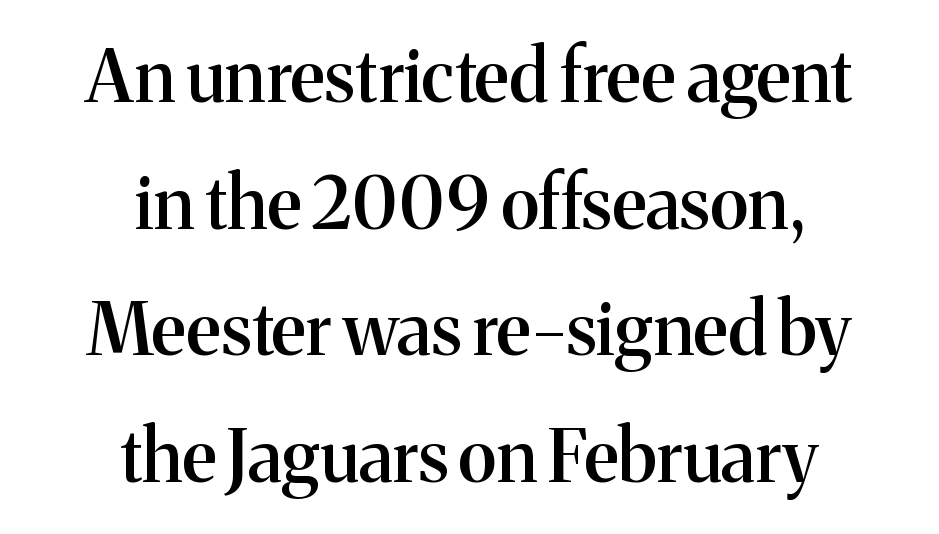
{"serif": "yes", "italic": "no", "bold": "semi", "weight": "semibold", "width": "normal", "stroke_contrast": "medium", "x_height": "medium", "monospaced": "no", "underline": "no", "align": "center", "line_spacing_ratio": 1.76, "letter_spacing": "normal", "letter_spacing_em": 0.0, "glyph_px": 72}
